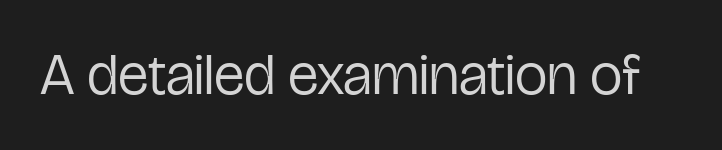
Q: Is the text bold? A: No.
Q: Is the text italic (slanted)? A: No, it is upright.
Q: Is the typeface a serif or a sans-serif typeface? A: Sans-serif.
Q: Is the text underlined? A: No.
Q: Is the spacing between letters normal or unusually wide? A: Normal.
Q: Width (condensed, normal, or wide)? A: Condensed.
Q: Stroke contrast? A: Low.
Q: x-height? A: Medium.
Q: Monospaced? A: No.
